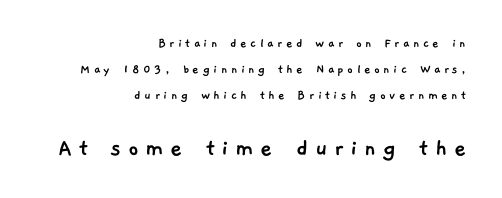
Of the two passages, the one underneath uses the larger point size. Rule under the text: the space is simply empty. Characters follow at a spacing far wider than the type designer built in. Typeset ragged left — the right edge is the straight one.
